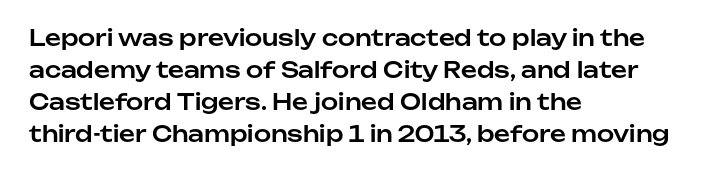
The image shows 22 px text type, upright; set left-aligned, normal line spacing (1.45x), normal letter spacing, not underlined.
